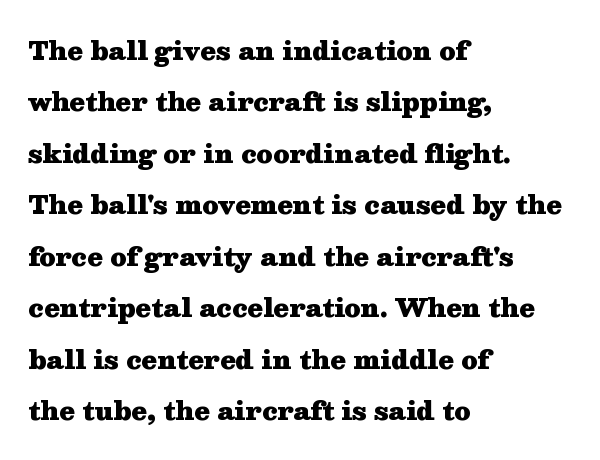
{"italic": "no", "bold": "yes", "underline": "no", "align": "left", "line_spacing": "loose", "line_spacing_ratio": 2.06, "letter_spacing": "normal", "letter_spacing_em": 0.0, "glyph_px": 25}
